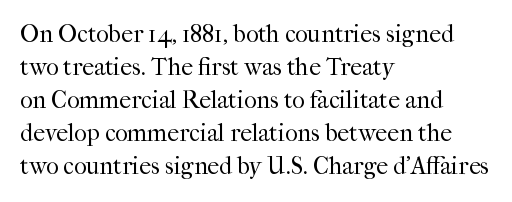
{"italic": "no", "bold": "no", "underline": "no", "align": "left", "line_spacing": "normal", "line_spacing_ratio": 1.38, "letter_spacing": "normal", "letter_spacing_em": 0.0, "glyph_px": 24}
